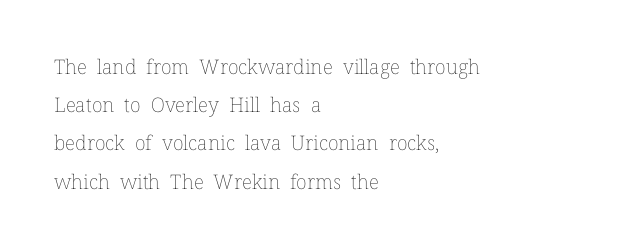
{"italic": "no", "bold": "no", "underline": "no", "align": "left", "line_spacing": "loose", "line_spacing_ratio": 1.91, "letter_spacing": "normal", "letter_spacing_em": 0.0, "glyph_px": 20}
